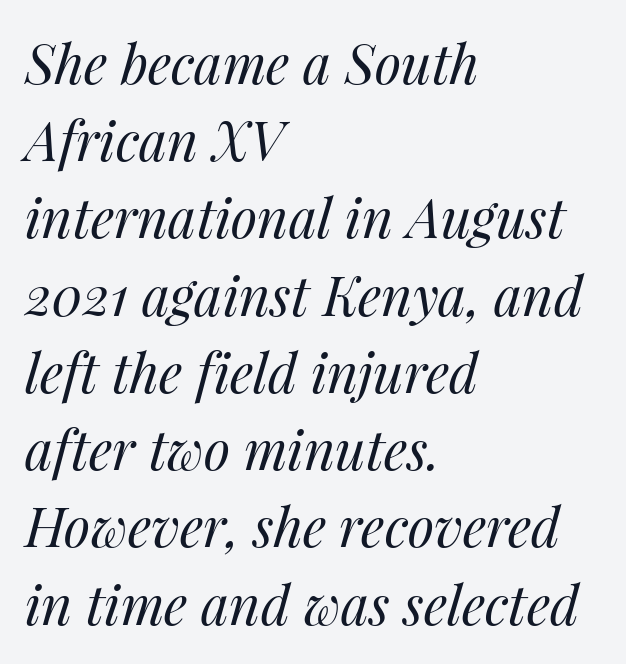
Horizontally, the lines are justified to the leading edge only. Regular leading. Decoration check: the copy has no underline. Designer's note — italics engaged. Do the characters align in a grid? No, the font is proportional. A light-to-regular cut is what we see here.
